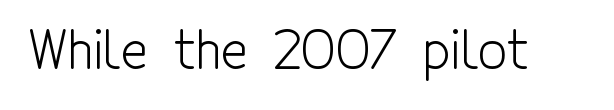
The font family rendered here belongs to the sans-serif group. This sample uses plain, unmodified letter spacing. Bare-footed words on every line. A quiet, ordinary-to-light weight characterises the typeface. The letters stand straight up with perfectly vertical stems.
